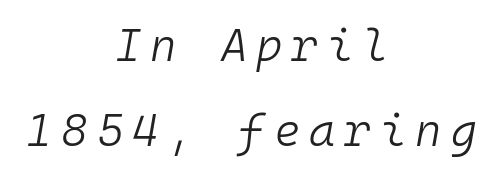
{"italic": "yes", "lean": "right", "slant_degrees": 10, "bold": "no", "weight": "light", "width": "normal", "stroke_contrast": "low", "x_height": "medium", "monospaced": "yes", "underline": "no", "align": "center", "line_spacing_ratio": 1.89, "letter_spacing": "wide", "letter_spacing_em": 0.2, "glyph_px": 45}
